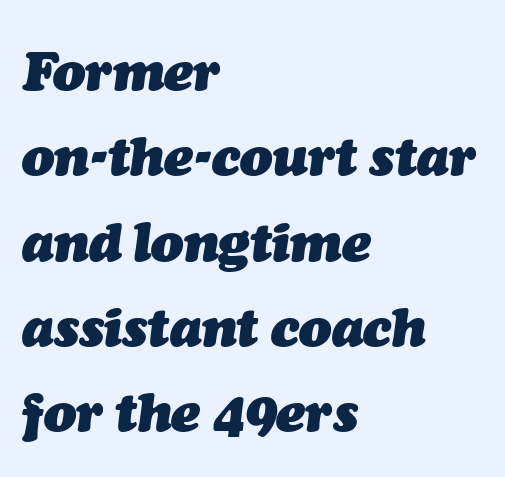
{"italic": "yes", "lean": "right", "slant_degrees": 7, "bold": "yes", "weight": "heavy", "width": "normal", "stroke_contrast": "medium", "x_height": "medium", "monospaced": "no", "underline": "no", "align": "left", "line_spacing": "normal", "line_spacing_ratio": 1.58, "letter_spacing": "normal", "letter_spacing_em": 0.0, "glyph_px": 54}
